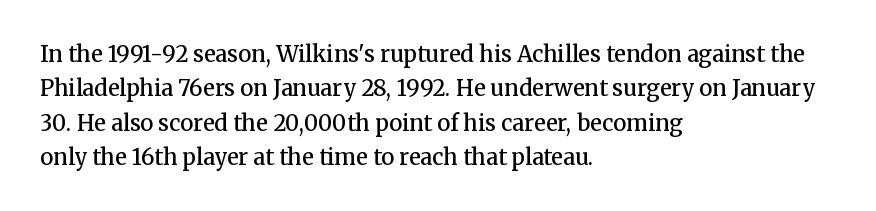
The image shows 22 px text type, upright; set left-aligned, normal line spacing (1.56x), normal letter spacing, not underlined.
